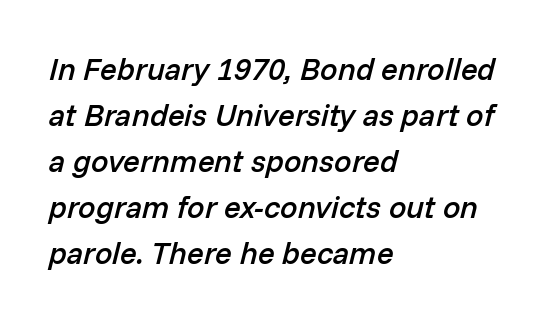
The image shows 31 px semibold type, italic (leaning right); set left-aligned, normal line spacing (1.48x), normal letter spacing, not underlined; low stroke contrast and a medium x-height.
